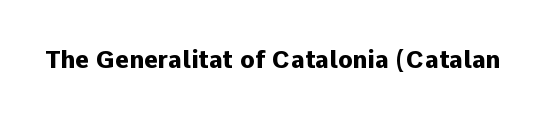
What stands out about the letter spacing? Nothing — it is the standard amount. Upright lettering throughout. Bold? Absolutely — the strokes are thick and heavy. The glyphs are unaccompanied by any horizontal stroke below them.
